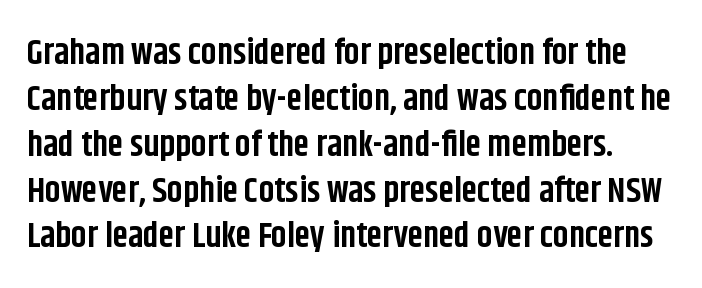
Decoration check: the copy has no underline. In terms of posture, this sample is upright. Letter spacing: default. Baseline-to-baseline distance is the conventional proportion of letter height.
